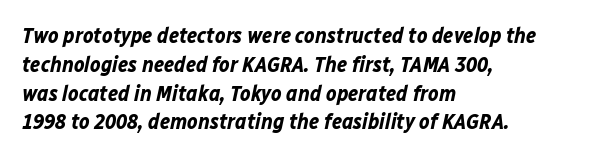
Look at the tracking — it's just the regular setting, nothing added. The gap between lines stays unmarked. These lines were composed using italics. Reading down the block, your eye returns to a fixed left position each line.
